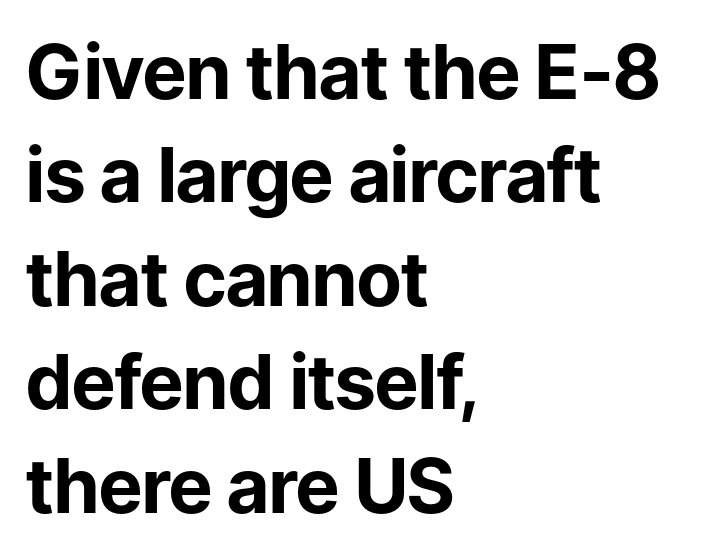
Q: Is the text bold? A: Yes.
Q: Is the text italic (slanted)? A: No, it is upright.
Q: Is the typeface a serif or a sans-serif typeface? A: Sans-serif.
Q: Is the text underlined? A: No.
Q: How is the paragraph aligned? A: Left-aligned.
Q: Is the spacing between letters normal or unusually wide? A: Normal.
Q: Is the spacing between lines tight, normal or loose? A: Normal.
Q: Width (condensed, normal, or wide)? A: Normal.
Q: Stroke contrast? A: Low.
Q: x-height? A: Medium.
Q: Monospaced? A: No.
